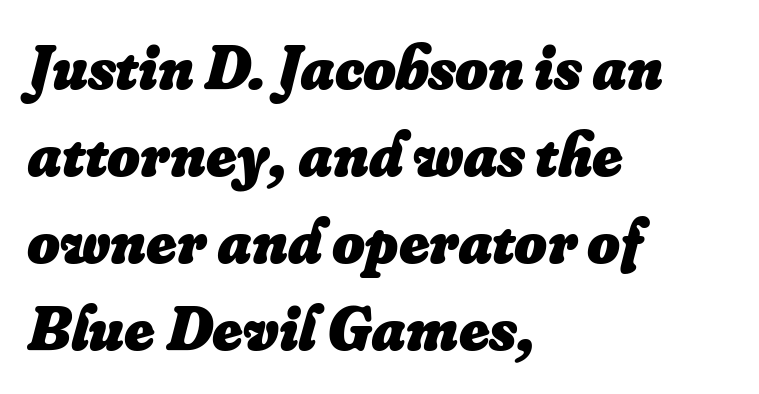
Plenty of ink on the page — the face is bold. These lines are rendered in a variable-pitch font. Horizontal bands of white between lines are of average thickness. Notice how the passage keeps a crisp vertical edge on the left only.
